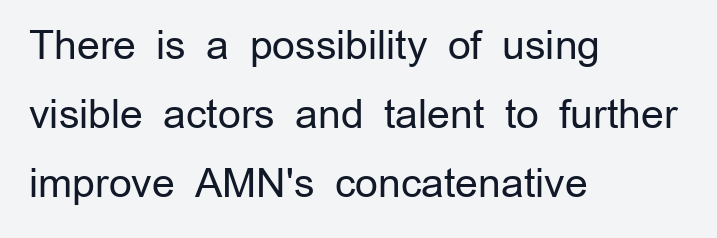
{"serif": "no", "italic": "no", "bold": "no", "weight": "regular", "width": "normal", "stroke_contrast": "low", "x_height": "medium", "monospaced": "no", "underline": "no", "align": "left", "line_spacing_ratio": 1.73, "letter_spacing": "normal", "letter_spacing_em": 0.0, "glyph_px": 40}
